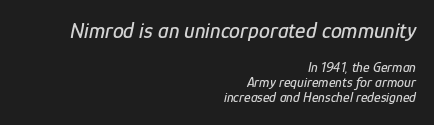
Q: Is the text italic (slanted)? A: Yes, it leans right by about 12 degrees.
Q: Is the text underlined? A: No.
Q: How is the paragraph aligned? A: Right-aligned.
Q: Is the spacing between letters normal or unusually wide? A: Normal.
Q: Is the spacing between lines tight, normal or loose? A: Tight.
Q: Which block of text is set in a larger size, the first (top) or the second (bottom)? A: The first (top) one.
